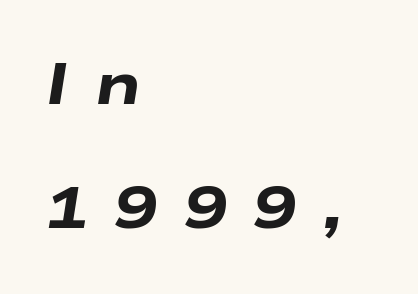
The image shows 58 px heavy, wide type, italic (leaning right); set left-aligned, loose line spacing (2.13x), unusually wide letter spacing (+0.45 em), not underlined; low stroke contrast and a medium x-height.
